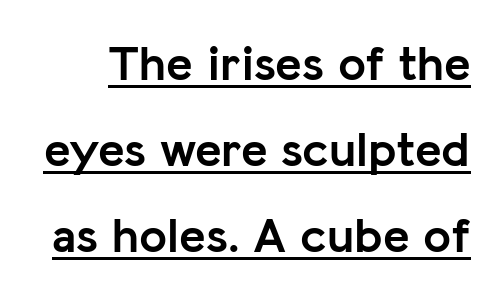
The image shows 50 px semibold sans-serif type, upright; set line spacing 1.72x, normal letter spacing, underlined; low stroke contrast and a medium x-height.
